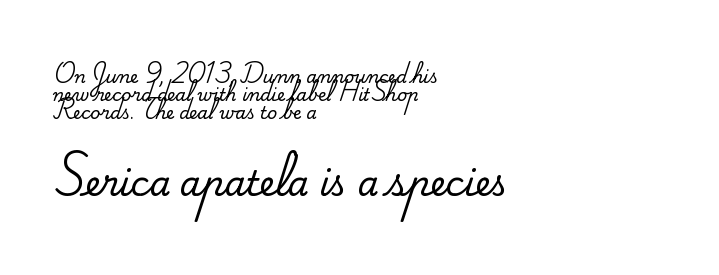
Of the two passages, the one underneath uses the larger point size. The glyphs in this specimen are seriffed. Compared with a centered layout, this one pins lines to the left instead. Only glyphs here, with clear space below each row.
